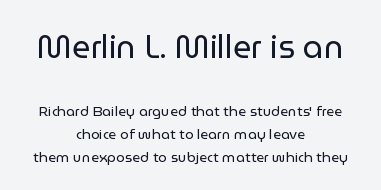
This sample has the flowing, uneven cadence of proportional lettering. No letter is thick-stroked: the sample isn't bold. Honestly, there is no underline to notice here at all. This sample uses an upright cut, with every glyph sitting square on the baseline. Nobody touched the tracking dial on this one. Typographically, this falls in the sans-serif category.
